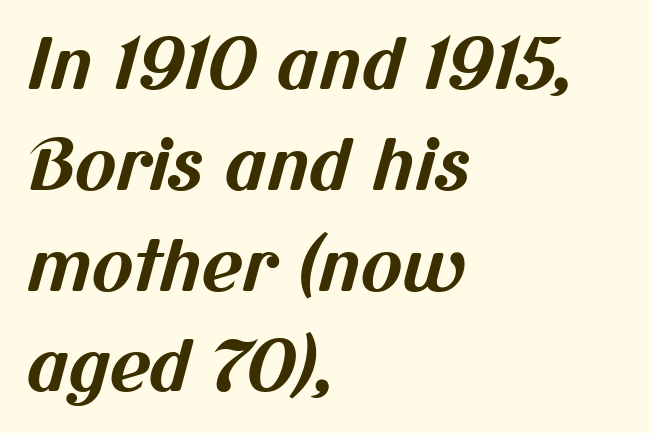
Q: Is the text bold? A: Yes.
Q: Is the typeface a serif or a sans-serif typeface? A: Sans-serif.
Q: Is the text underlined? A: No.
Q: How is the paragraph aligned? A: Left-aligned.
Q: Is the spacing between letters normal or unusually wide? A: Normal.
Q: Is the spacing between lines tight, normal or loose? A: Normal.
Q: Width (condensed, normal, or wide)? A: Normal.
Q: Stroke contrast? A: Medium.
Q: x-height? A: Medium.
Q: Monospaced? A: No.
